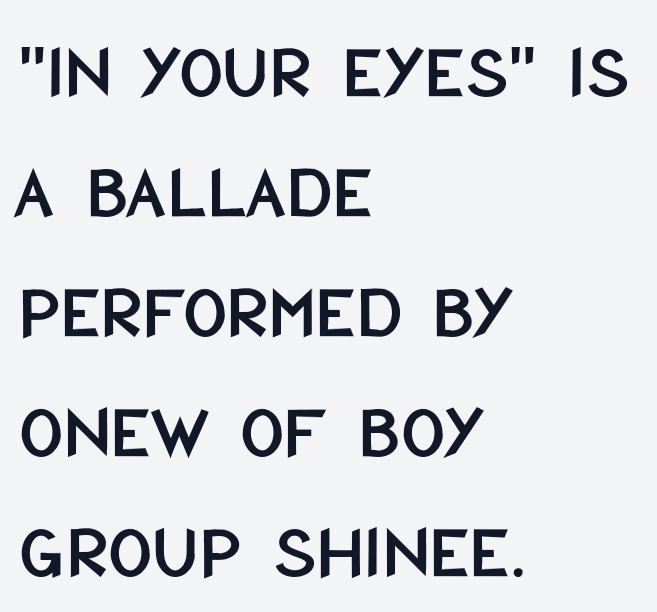
{"serif": "no", "italic": "no", "width": "condensed", "stroke_contrast": "low", "x_height": "large", "monospaced": "no", "underline": "no", "align": "left", "line_spacing": "normal", "line_spacing_ratio": 1.56, "letter_spacing": "normal", "letter_spacing_em": 0.0, "glyph_px": 77}
